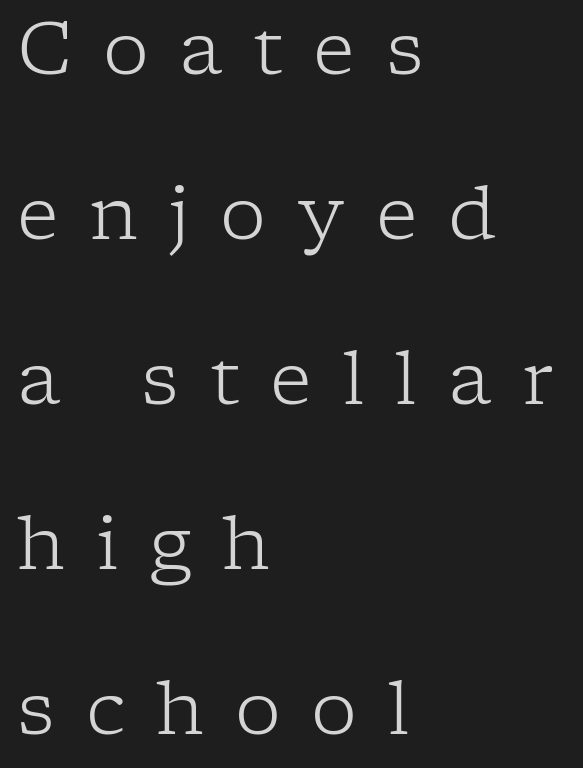
The image shows 73 px light serif type, upright; set left-aligned, loose line spacing (2.26x), unusually wide letter spacing (+0.42 em), not underlined; low stroke contrast and a medium x-height.
